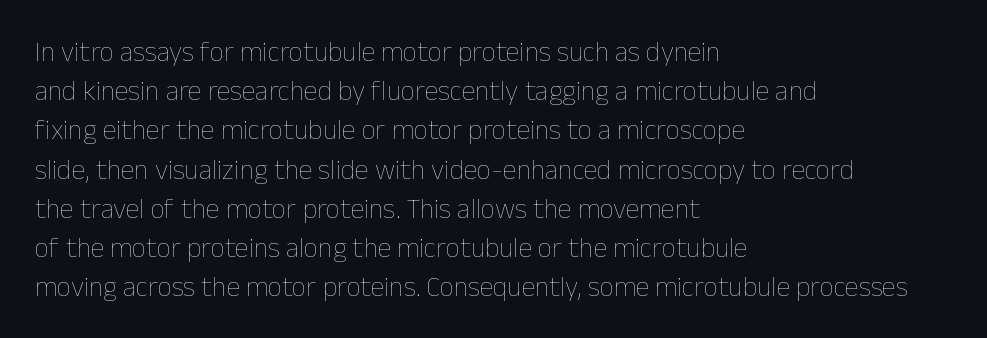
The image shows 28 px thin type, upright; set left-aligned, normal line spacing (1.4x), normal letter spacing, not underlined; low stroke contrast and a medium x-height.
